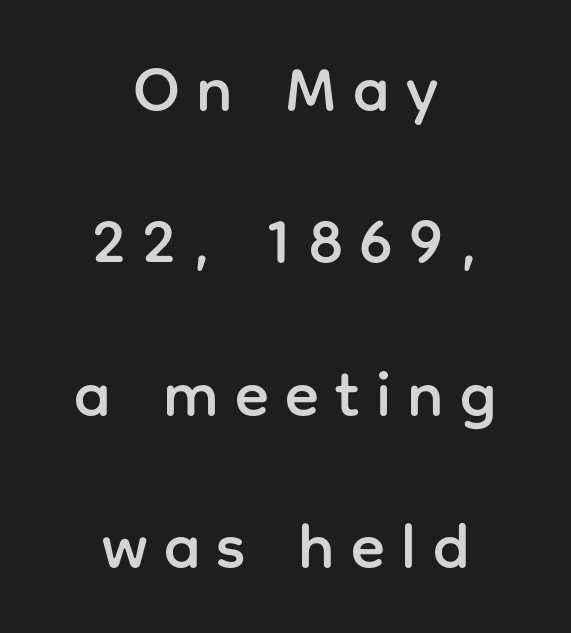
Casual observation: everything's sitting right in the middle. The letters advance in unequal steps, a hallmark of proportional type. This is roman type, the default non-slanted kind. This sample uses expanded letter spacing, leaving extra air between glyphs.
